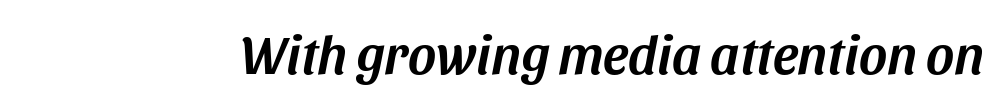
Q: Is the text italic (slanted)? A: Yes, it leans right by about 11 degrees.
Q: Is the text underlined? A: No.
Q: Is the spacing between letters normal or unusually wide? A: Normal.
Q: Width (condensed, normal, or wide)? A: Normal.
Q: Stroke contrast? A: Medium.
Q: x-height? A: Large.
Q: Monospaced? A: No.
